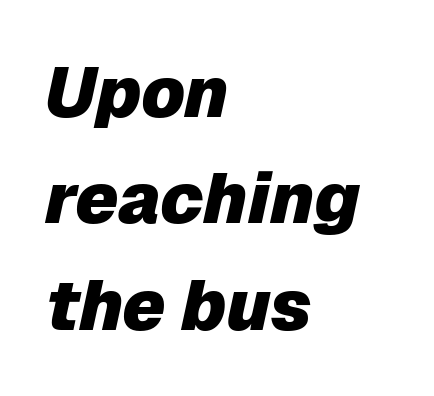
{"italic": "yes", "lean": "right", "slant_degrees": 12, "bold": "yes", "weight": "heavy", "width": "normal", "stroke_contrast": "low", "x_height": "medium", "monospaced": "no", "underline": "no", "align": "left", "line_spacing": "normal", "line_spacing_ratio": 1.5, "letter_spacing": "normal", "letter_spacing_em": 0.0, "glyph_px": 71}
